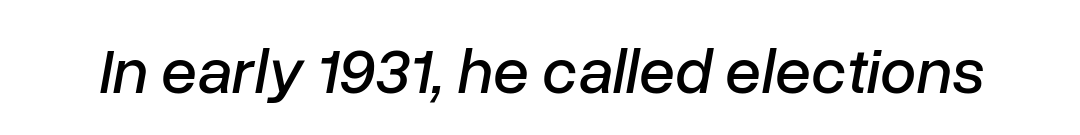
{"italic": "yes", "lean": "right", "slant_degrees": 10, "width": "normal", "stroke_contrast": "low", "x_height": "medium", "monospaced": "no", "underline": "no", "letter_spacing": "normal", "letter_spacing_em": 0.0, "glyph_px": 65}
